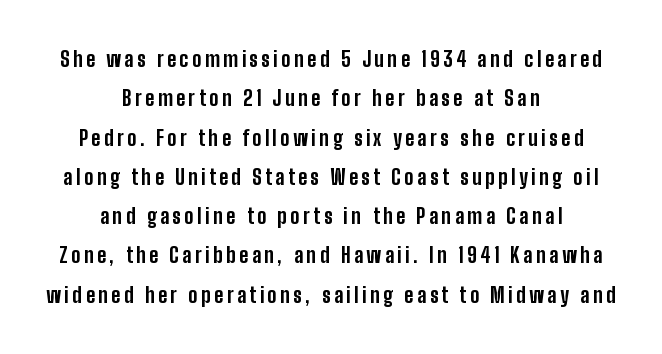
The image shows 21 px bold type, upright; set centered, line spacing 1.87x, not underlined.
